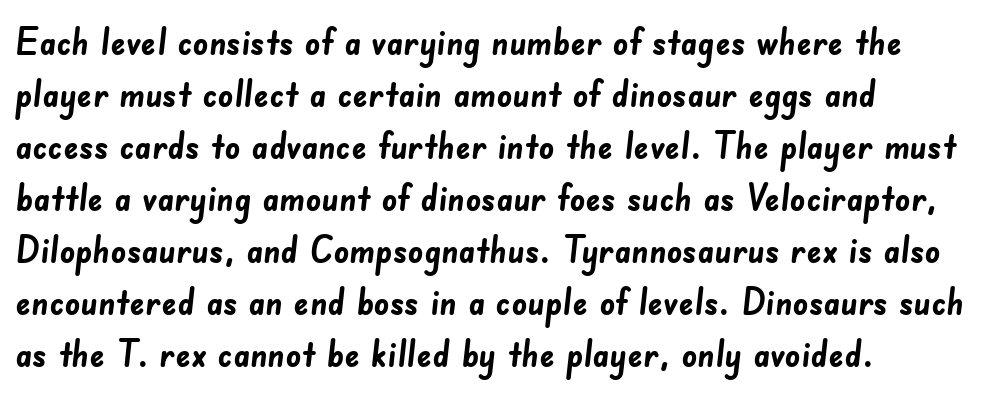
The image shows 38 px semibold sans-serif type; set left-aligned, normal line spacing (1.37x), normal letter spacing, not underlined; low stroke contrast and a small x-height.
